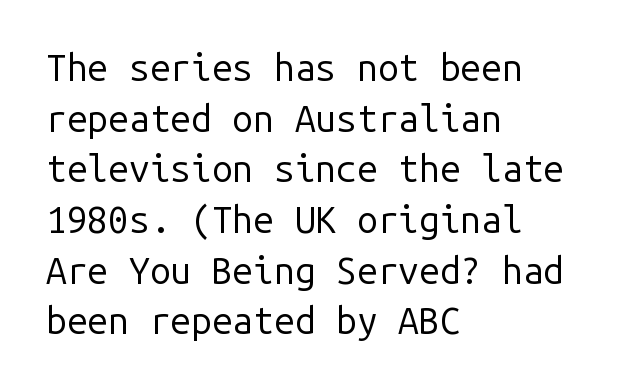
Q: Is the text bold? A: No.
Q: Is the text italic (slanted)? A: No, it is upright.
Q: Is the typeface a serif or a sans-serif typeface? A: Sans-serif.
Q: Is the text underlined? A: No.
Q: How is the paragraph aligned? A: Left-aligned.
Q: Is the spacing between letters normal or unusually wide? A: Normal.
Q: Is the spacing between lines tight, normal or loose? A: Normal.
Q: Width (condensed, normal, or wide)? A: Normal.
Q: Stroke contrast? A: Low.
Q: x-height? A: Medium.
Q: Monospaced? A: Yes.
